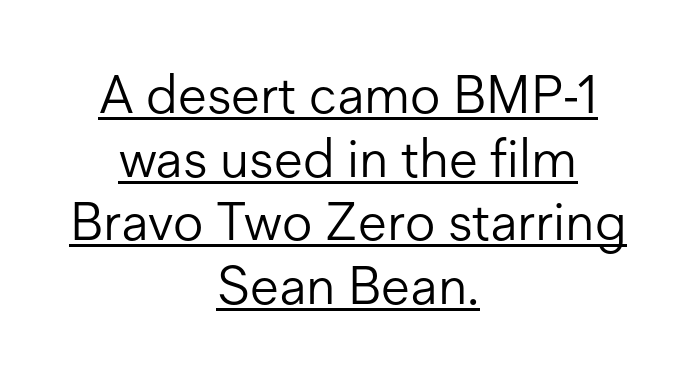
The image shows 53 px light sans-serif type, upright; set centered, line spacing 1.2x, normal letter spacing, underlined; low stroke contrast and a medium x-height.
